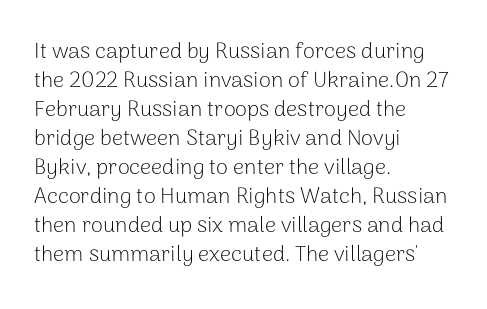
Tall strokes in this sample are plumb rather than angled. The passage shown has conventional tracking throughout. Every row of glyphs begins at an identical x-position on the left. A normal amount of white space separates one row of letters from the next. Type without underlining.
